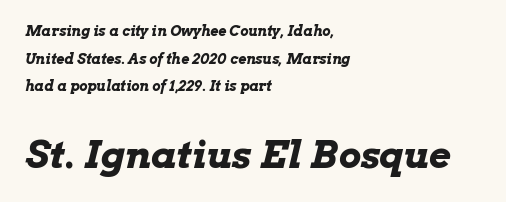
{"italic": "yes", "lean": "right", "slant_degrees": 13, "bold": "yes", "weight": "bold", "width": "wide", "stroke_contrast": "low", "x_height": "medium", "monospaced": "no", "underline": "no", "align": "left", "line_spacing": "loose", "line_spacing_ratio": 1.98, "letter_spacing": "normal", "letter_spacing_em": 0.0, "larger_block": "second", "size_ratio": 2.71, "glyph_px": 38}
